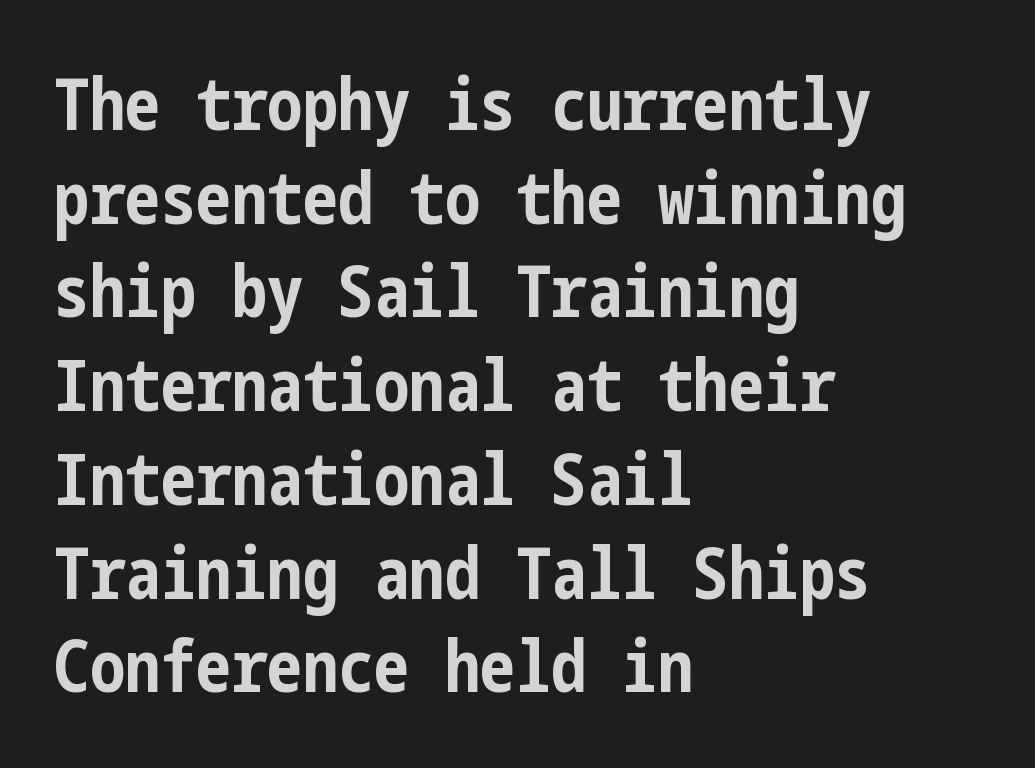
To sum up the face: it is a sans, with no serifs. The lettering holds an erect, upright posture throughout. Standard letterfit; no display-style spreading of the glyphs. The space directly below the letters is spotless.
